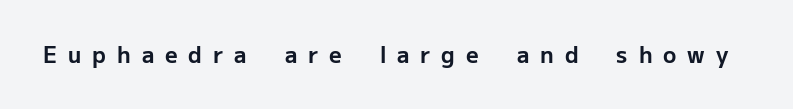
The image shows 22 px bold type, upright; set unusually wide letter spacing (+0.5 em), not underlined.
